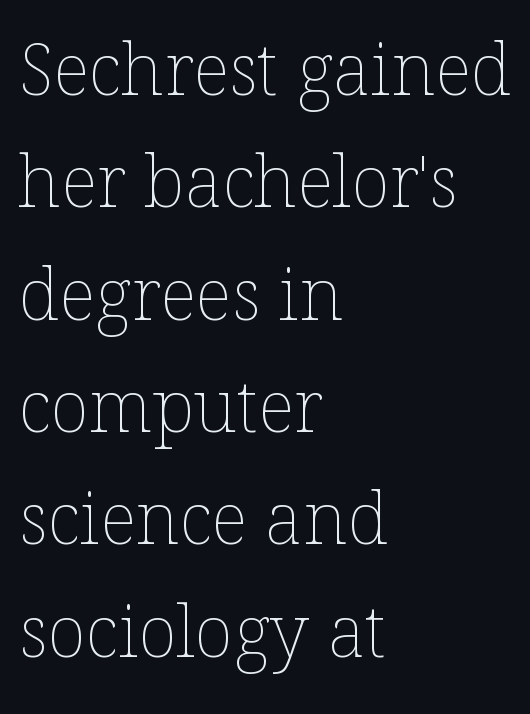
Q: Is the text bold? A: No.
Q: Is the text italic (slanted)? A: No, it is upright.
Q: Is the text underlined? A: No.
Q: How is the paragraph aligned? A: Left-aligned.
Q: Is the spacing between letters normal or unusually wide? A: Normal.
Q: Is the spacing between lines tight, normal or loose? A: Normal.
Q: Width (condensed, normal, or wide)? A: Normal.
Q: Stroke contrast? A: Low.
Q: x-height? A: Medium.
Q: Monospaced? A: No.
